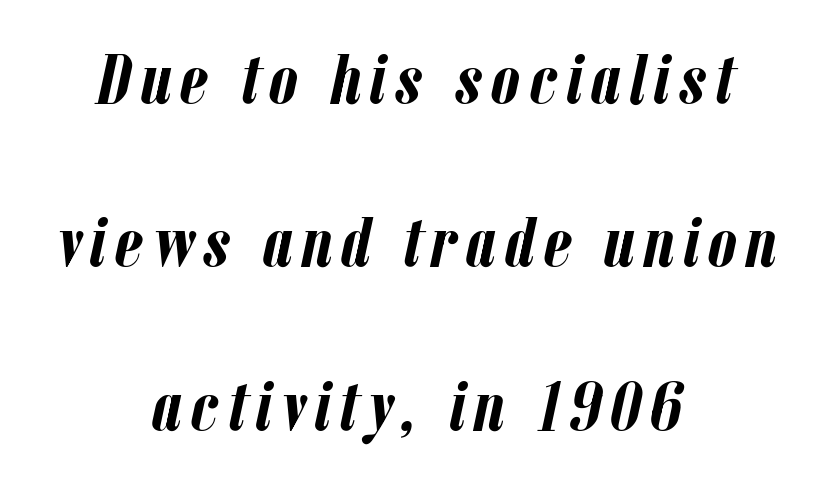
{"italic": "yes", "lean": "right", "slant_degrees": 12, "bold": "yes", "weight": "semibold", "width": "condensed", "stroke_contrast": "low", "x_height": "medium", "monospaced": "no", "underline": "no", "align": "center", "line_spacing": "loose", "line_spacing_ratio": 2.27, "glyph_px": 72}
